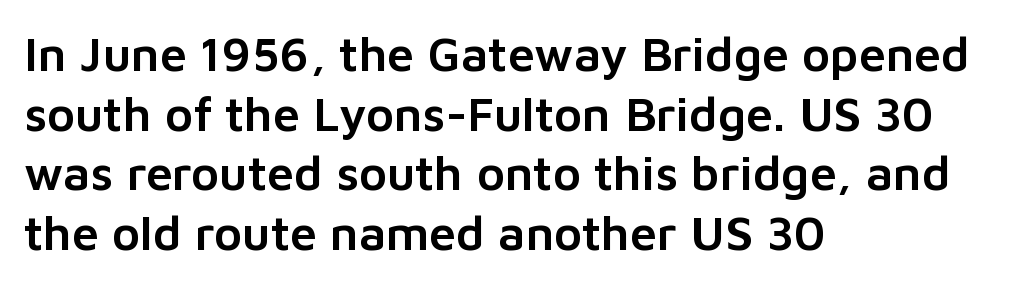
This rendering features lettering with no underline. Italic? Not at all — the glyphs are vertical. You could not count columns in this text — the font is proportionally spaced. The lines are quadded left. In terms of letterform style, serifs are entirely absent. Tracking value appears to be zero — textbook default spacing.
